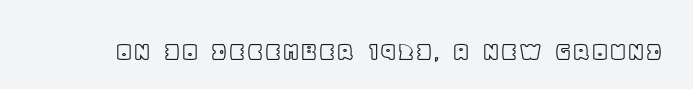
{"italic": "no", "width": "normal", "x_height": "large", "monospaced": "no", "underline": "no", "letter_spacing": "normal", "letter_spacing_em": 0.0, "glyph_px": 29}
